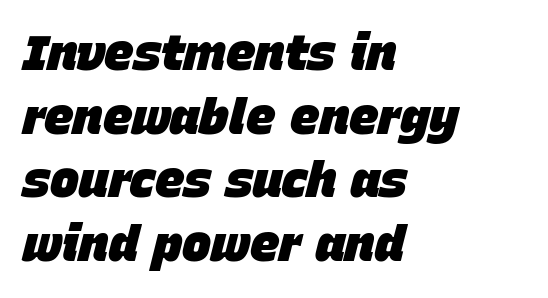
The image shows 49 px heavy type, italic (leaning right); set left-aligned, normal line spacing (1.3x), normal letter spacing, not underlined; low stroke contrast and a large x-height.
